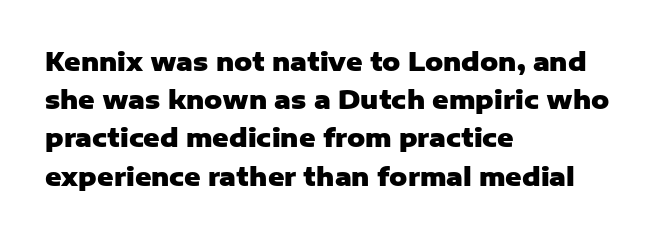
The image shows 25 px bold type, upright; set left-aligned, normal line spacing (1.53x), normal letter spacing, not underlined.
